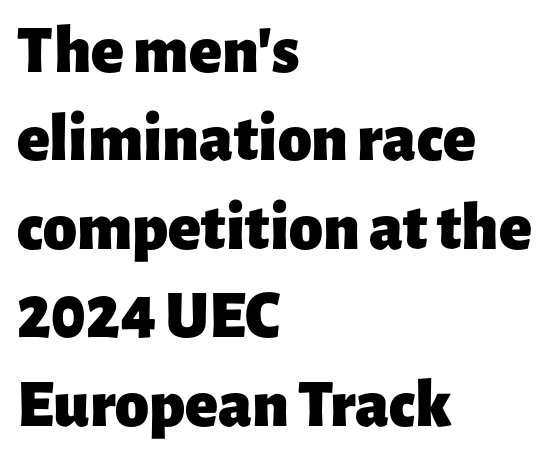
{"serif": "no", "italic": "no", "bold": "yes", "weight": "heavy", "width": "normal", "stroke_contrast": "low", "x_height": "medium", "monospaced": "no", "underline": "no", "align": "left", "line_spacing": "normal", "line_spacing_ratio": 1.3, "letter_spacing": "normal", "letter_spacing_em": 0.0, "glyph_px": 68}
